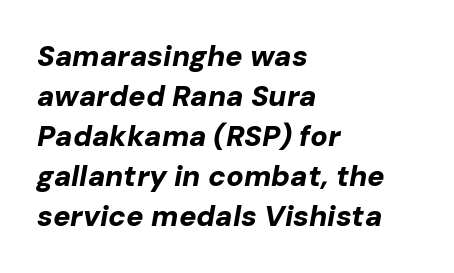
Proportional: the letters do not fall into vertical columns. The passage shown has conventional tracking throughout. Each glyph is drawn with heavy, bold strokes. Typeset ragged right — the left edge is the straight one. Reading down the column, the eye jumps a familiar distance to each next line. The strip under each line holds only bare page.
